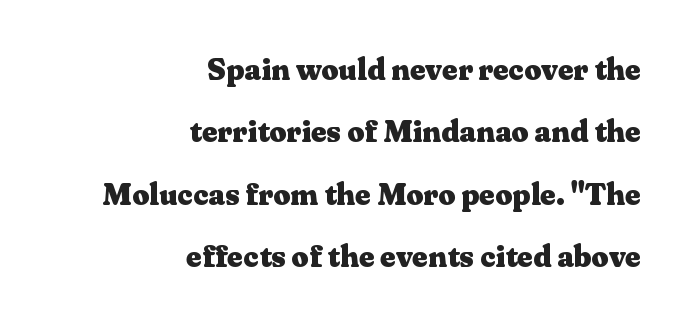
The image shows 30 px heavy, wide serif type, upright; set right-aligned, loose line spacing (2.08x), normal letter spacing, not underlined; medium stroke contrast and a medium x-height.
